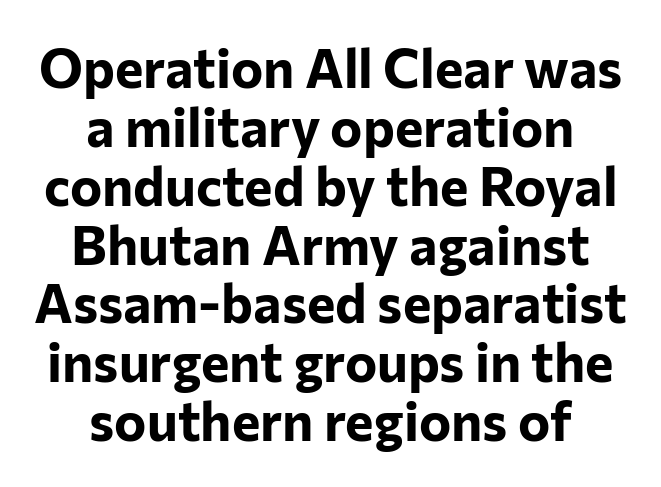
Q: Is the text bold? A: Yes.
Q: Is the text italic (slanted)? A: No, it is upright.
Q: Is the typeface a serif or a sans-serif typeface? A: Sans-serif.
Q: Is the text underlined? A: No.
Q: How is the paragraph aligned? A: Centered.
Q: Is the spacing between letters normal or unusually wide? A: Normal.
Q: Is the spacing between lines tight, normal or loose? A: Tight.
Q: Width (condensed, normal, or wide)? A: Normal.
Q: Stroke contrast? A: Low.
Q: x-height? A: Medium.
Q: Monospaced? A: No.
